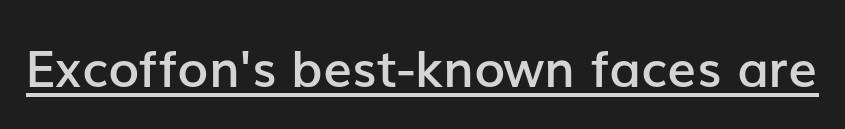
{"serif": "no", "italic": "no", "bold": "semi", "weight": "semibold", "width": "normal", "stroke_contrast": "low", "x_height": "medium", "monospaced": "no", "underline": "yes", "letter_spacing": "normal", "letter_spacing_em": 0.0, "glyph_px": 51}
